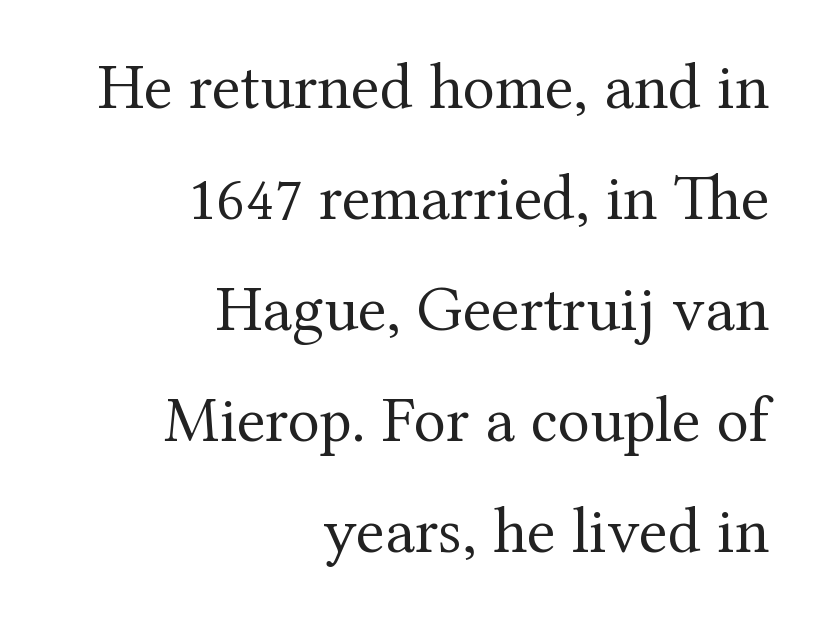
The image shows 66 px regular-weight serif type, upright; set right-aligned, normal line spacing (1.68x), normal letter spacing, not underlined; medium stroke contrast and a medium x-height.
